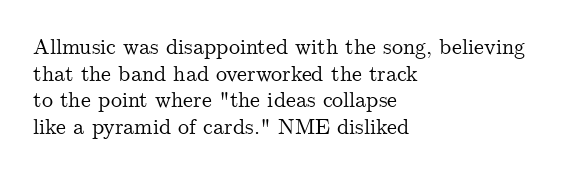
{"italic": "no", "underline": "no", "align": "left", "line_spacing_ratio": 1.21, "letter_spacing": "normal", "letter_spacing_em": 0.0, "glyph_px": 22}
